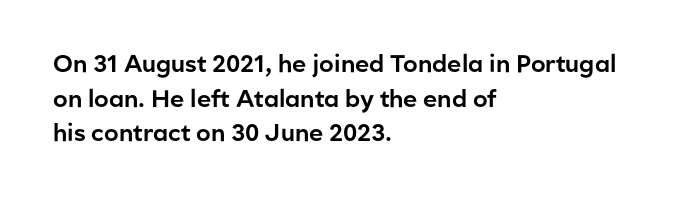
{"italic": "no", "underline": "no", "align": "left", "line_spacing": "normal", "line_spacing_ratio": 1.44, "letter_spacing": "normal", "letter_spacing_em": 0.0, "glyph_px": 24}
